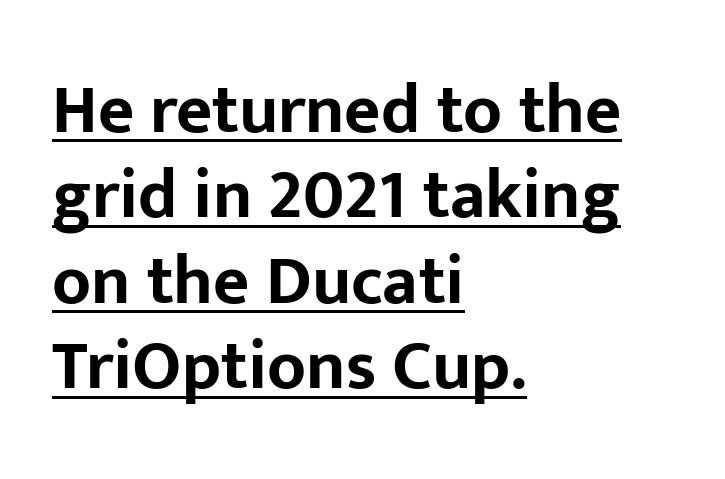
{"serif": "no", "italic": "no", "bold": "yes", "weight": "bold", "width": "normal", "stroke_contrast": "low", "x_height": "medium", "monospaced": "no", "underline": "yes", "align": "left", "line_spacing_ratio": 1.22, "letter_spacing": "normal", "letter_spacing_em": 0.0, "glyph_px": 70}
